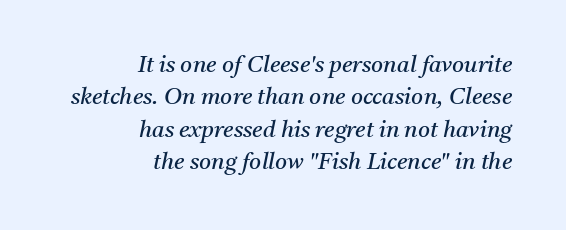
Letter spacing: default. This rendering uses right alignment, leaving the left contour irregular. This reads as an unemphasized weight, regular at the heaviest. This sample uses an oblique cut, with every glyph tilted off the vertical.
